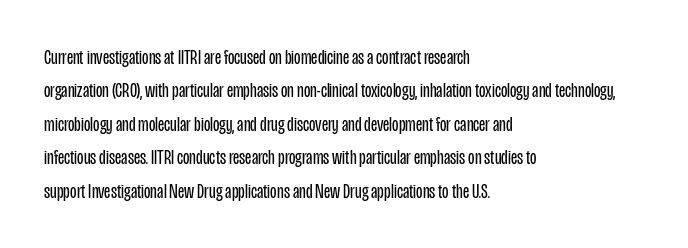
{"italic": "no", "bold": "no", "underline": "no", "align": "left", "line_spacing": "normal", "line_spacing_ratio": 1.59, "letter_spacing": "normal", "letter_spacing_em": 0.0, "glyph_px": 21}
